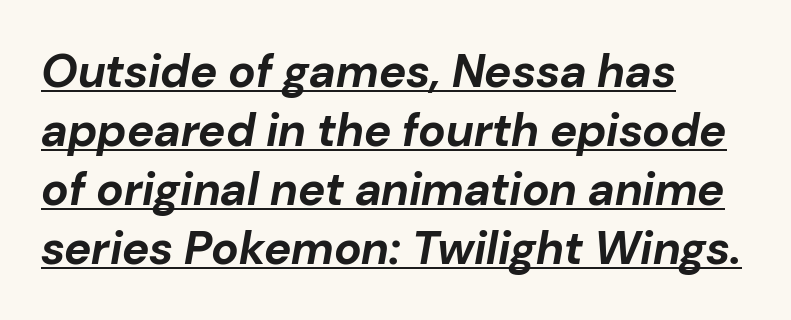
Q: Is the text bold? A: Yes.
Q: Is the text italic (slanted)? A: Yes, it leans right by about 10 degrees.
Q: Is the text underlined? A: Yes.
Q: How is the paragraph aligned? A: Left-aligned.
Q: Is the spacing between letters normal or unusually wide? A: Normal.
Q: Is the spacing between lines tight, normal or loose? A: Normal.
Q: Width (condensed, normal, or wide)? A: Normal.
Q: Stroke contrast? A: Low.
Q: x-height? A: Medium.
Q: Monospaced? A: No.
